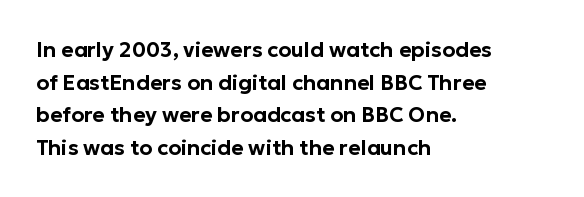
The line-height multiplier appears to be the usual default. Posture: straight, roman, zero tilt. This sample uses plain, unmodified letter spacing. No word sits above an underline.
